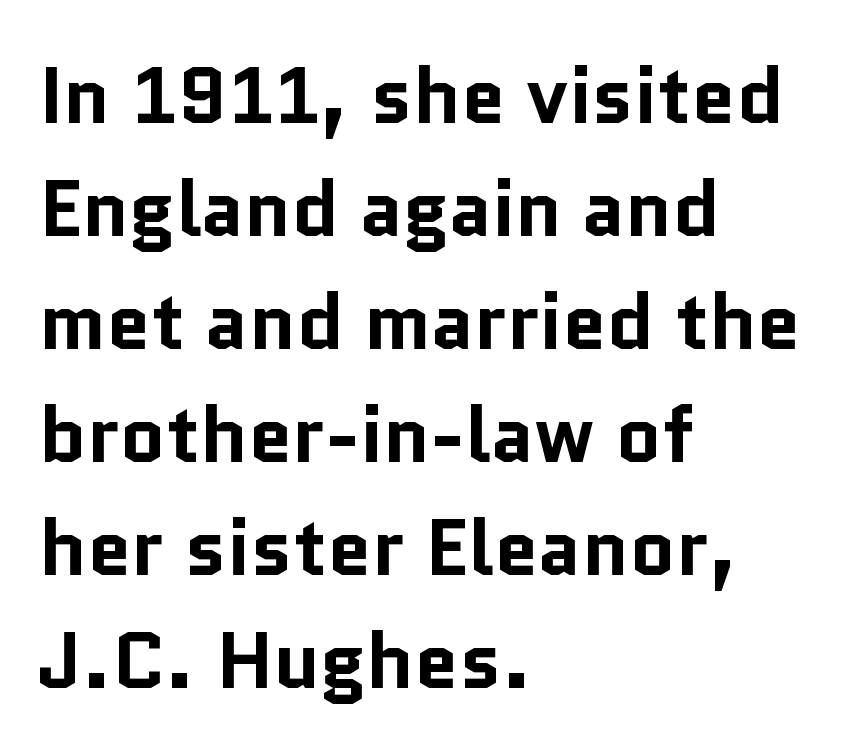
The image shows 79 px bold sans-serif type, upright; set left-aligned, normal line spacing (1.43x), normal letter spacing, not underlined; low stroke contrast and a medium x-height.
